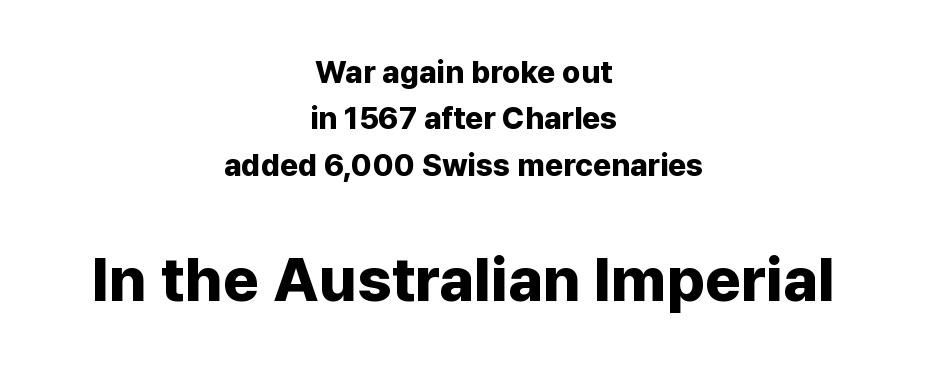
{"serif": "no", "italic": "no", "bold": "yes", "weight": "bold", "width": "normal", "stroke_contrast": "low", "x_height": "medium", "monospaced": "no", "underline": "no", "align": "center", "line_spacing": "normal", "line_spacing_ratio": 1.5, "letter_spacing": "normal", "letter_spacing_em": 0.0, "larger_block": "second", "size_ratio": 2.0, "glyph_px": 62}
